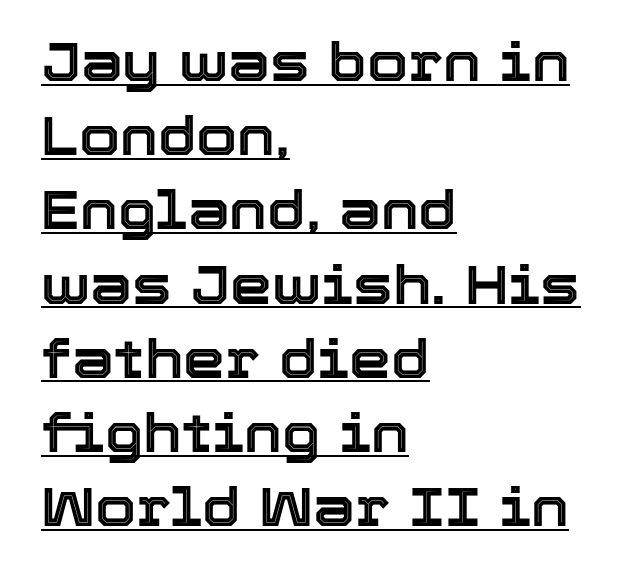
The rendering anchors every line to the left-hand side. You could not count columns in this text — the font is proportionally spaced. In terms of posture, this sample is upright. Students, note that the glyphs here touch the page at normal intervals.
